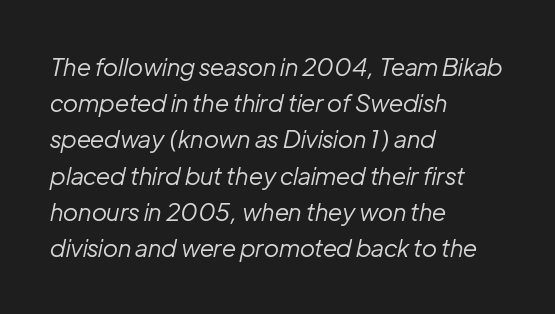
Q: Is the text bold? A: No.
Q: Is the text italic (slanted)? A: Yes, it leans right by about 12 degrees.
Q: Is the text underlined? A: No.
Q: How is the paragraph aligned? A: Left-aligned.
Q: Is the spacing between letters normal or unusually wide? A: Normal.
Q: Is the spacing between lines tight, normal or loose? A: Normal.
